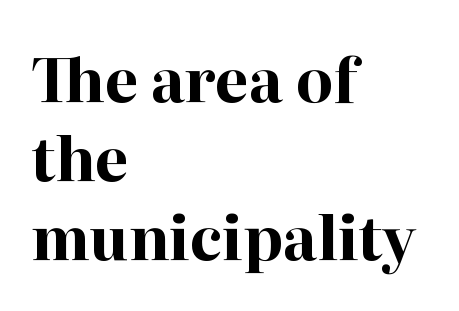
No word sits above an underline. A roman cut, with each character standing at attention. Whoever set this chose a conventional vertical rhythm. The passage shown is typed in a proportional face where columns would drift. A typesetter would label this face a serif.
